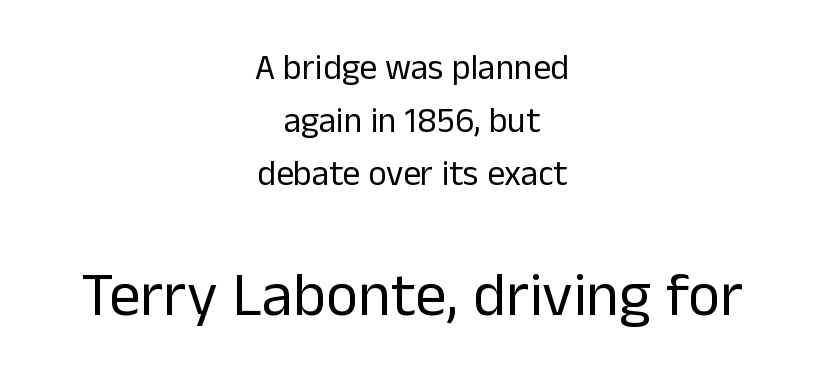
Q: Is the text bold? A: No.
Q: Is the text italic (slanted)? A: No, it is upright.
Q: Is the typeface a serif or a sans-serif typeface? A: Sans-serif.
Q: Is the text underlined? A: No.
Q: How is the paragraph aligned? A: Centered.
Q: Is the spacing between letters normal or unusually wide? A: Normal.
Q: Is the spacing between lines tight, normal or loose? A: Normal.
Q: Which block of text is set in a larger size, the first (top) or the second (bottom)? A: The second (bottom) one.
Q: Width (condensed, normal, or wide)? A: Normal.
Q: Stroke contrast? A: Low.
Q: x-height? A: Medium.
Q: Monospaced? A: No.
